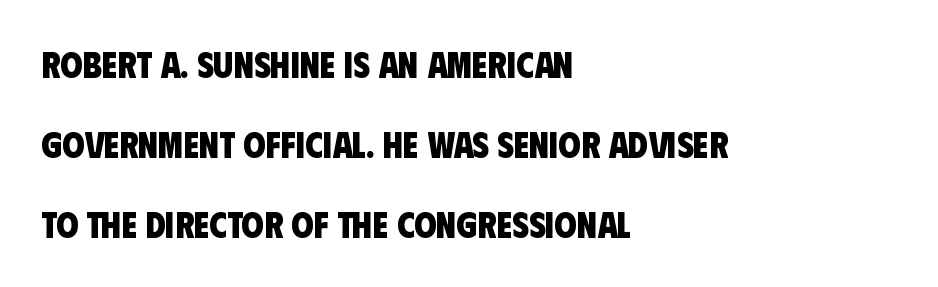
{"serif": "no", "bold": "yes", "weight": "heavy", "width": "condensed", "stroke_contrast": "low", "x_height": "large", "monospaced": "no", "underline": "no", "align": "left", "line_spacing": "loose", "line_spacing_ratio": 2.22, "letter_spacing": "normal", "letter_spacing_em": 0.0, "glyph_px": 36}
